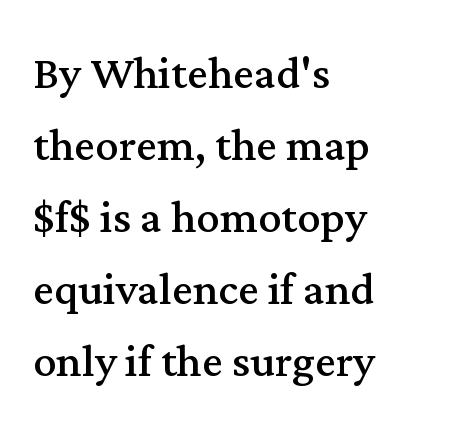
{"serif": "yes", "italic": "no", "bold": "no", "weight": "regular", "width": "normal", "stroke_contrast": "medium", "x_height": "medium", "monospaced": "no", "underline": "no", "align": "left", "line_spacing_ratio": 1.24, "letter_spacing": "normal", "letter_spacing_em": 0.0, "glyph_px": 58}
